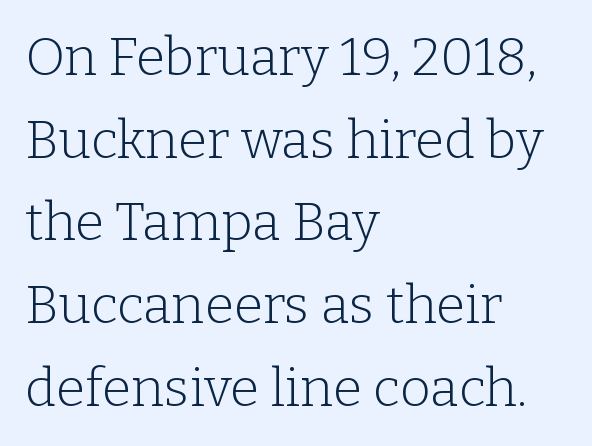
Q: Is the text bold? A: No.
Q: Is the text italic (slanted)? A: No, it is upright.
Q: Is the typeface a serif or a sans-serif typeface? A: Serif.
Q: Is the text underlined? A: No.
Q: How is the paragraph aligned? A: Left-aligned.
Q: Is the spacing between letters normal or unusually wide? A: Normal.
Q: Is the spacing between lines tight, normal or loose? A: Normal.
Q: Width (condensed, normal, or wide)? A: Normal.
Q: Stroke contrast? A: Low.
Q: x-height? A: Medium.
Q: Monospaced? A: No.
